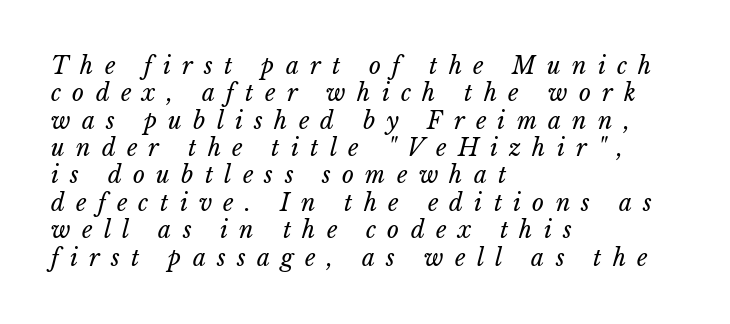
The image shows 23 px text type; set left-aligned, line spacing 1.19x, unusually wide letter spacing (+0.49 em), not underlined.
